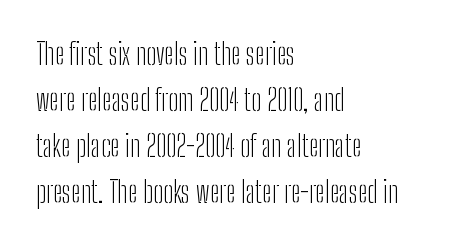
{"serif": "no", "italic": "no", "bold": "no", "weight": "light", "width": "condensed", "stroke_contrast": "low", "x_height": "medium", "monospaced": "no", "underline": "no", "align": "left", "line_spacing": "normal", "line_spacing_ratio": 1.59, "letter_spacing": "normal", "letter_spacing_em": 0.0, "glyph_px": 29}
